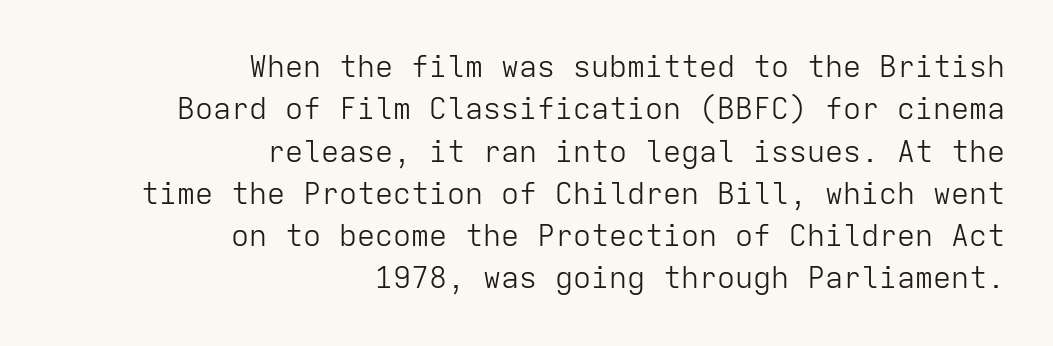
Q: Is the text bold? A: No.
Q: Is the text italic (slanted)? A: No, it is upright.
Q: Is the typeface a serif or a sans-serif typeface? A: Sans-serif.
Q: Is the text underlined? A: No.
Q: How is the paragraph aligned? A: Right-aligned.
Q: Is the spacing between letters normal or unusually wide? A: Normal.
Q: Is the spacing between lines tight, normal or loose? A: Normal.
Q: Width (condensed, normal, or wide)? A: Normal.
Q: Stroke contrast? A: Low.
Q: x-height? A: Medium.
Q: Monospaced? A: Yes.
